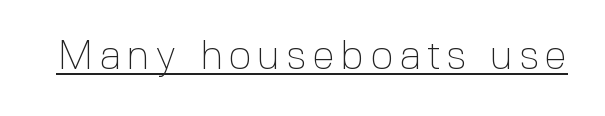
{"serif": "no", "italic": "no", "bold": "no", "weight": "thin", "width": "normal", "x_height": "medium", "monospaced": "no", "underline": "yes", "glyph_px": 41}
